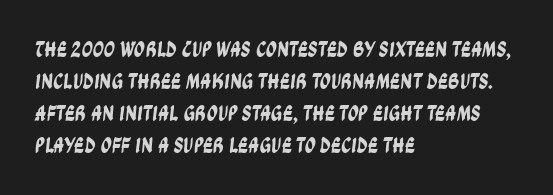
Visually the block forms a straight wall on the left and a jagged coastline on the right. This rendering leaves character spacing at its baseline value. The space beneath each line is pristine and unruled. In terms of leading, this rendering sits right in the middle.
